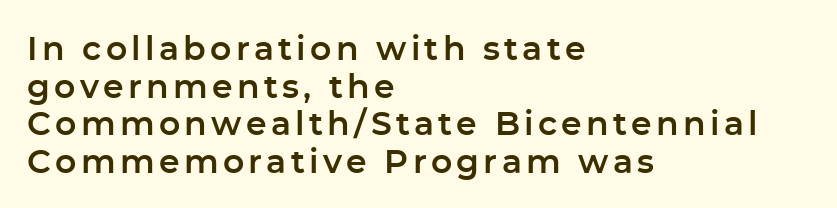
Q: Is the text italic (slanted)? A: No, it is upright.
Q: Is the typeface a serif or a sans-serif typeface? A: Sans-serif.
Q: Is the text underlined? A: No.
Q: How is the paragraph aligned? A: Left-aligned.
Q: Is the spacing between lines tight, normal or loose? A: Tight.
Q: Width (condensed, normal, or wide)? A: Normal.
Q: Stroke contrast? A: Low.
Q: x-height? A: Medium.
Q: Monospaced? A: No.
